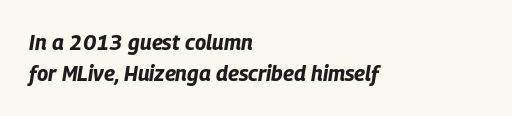
The strokes are fattened all the way to bold. The paragraph has a hard left edge and a soft right edge. Quick note: underline off. The rows are spaced the way most documents space them.
